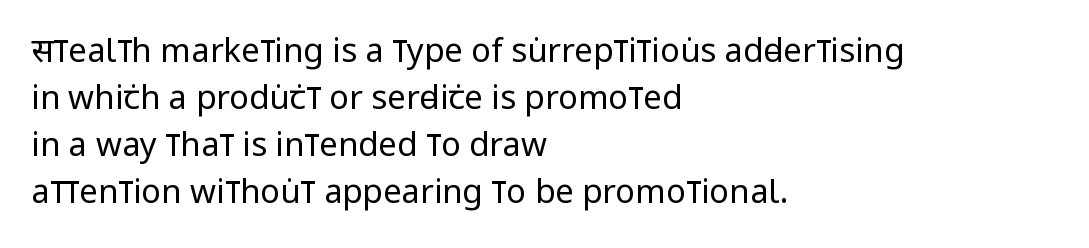
{"serif": "no", "italic": "no", "bold": "no", "weight": "regular", "width": "condensed", "stroke_contrast": "low", "x_height": "large", "monospaced": "no", "underline": "no", "align": "left", "line_spacing": "normal", "line_spacing_ratio": 1.42, "letter_spacing": "normal", "letter_spacing_em": 0.0, "glyph_px": 33}
